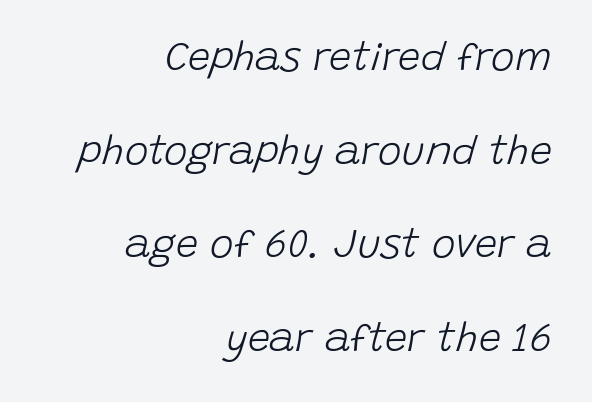
{"italic": "yes", "lean": "right", "slant_degrees": 15, "bold": "no", "weight": "light", "width": "normal", "stroke_contrast": "low", "x_height": "large", "monospaced": "no", "underline": "no", "align": "right", "line_spacing": "loose", "line_spacing_ratio": 2.34, "letter_spacing": "normal", "letter_spacing_em": 0.0, "glyph_px": 40}
